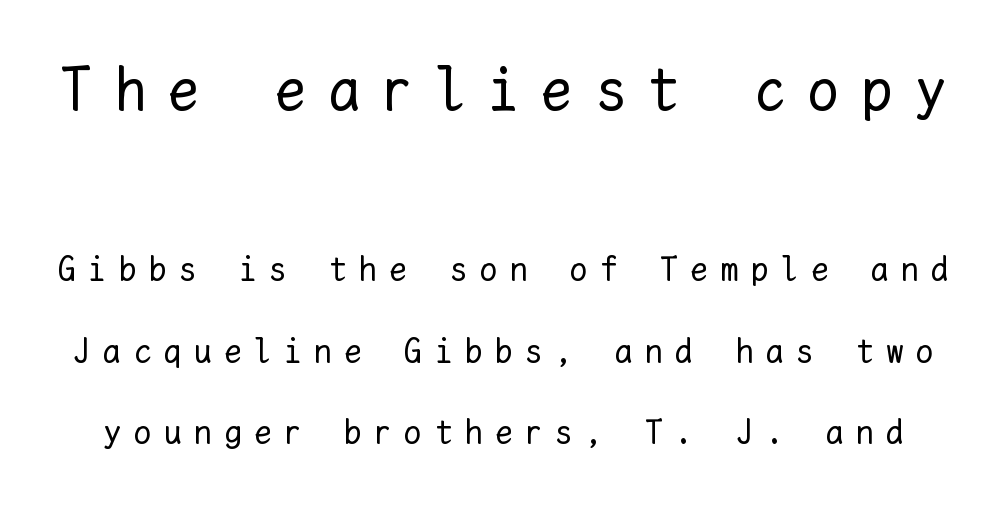
The image shows 62 px regular-weight type, upright, monospaced; set loose line spacing (2.34x), unusually wide letter spacing (+0.36 em), not underlined; the first (top) block is 1.77x larger; low stroke contrast and a medium x-height.
